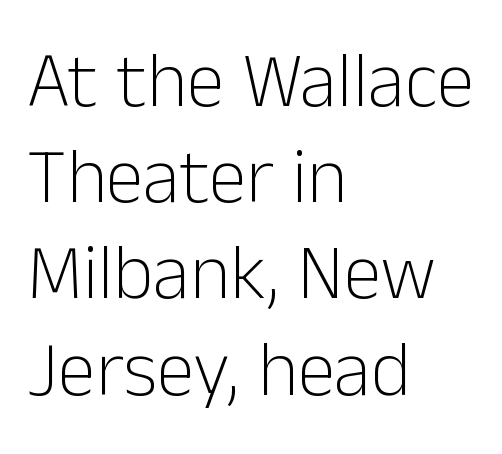
Classification — sans serif. On a weight scale, this lands at 450 or below. Tall strokes in this sample are plumb rather than angled. The typesetter chose a ragged-right arrangement here. Inter-character spacing is left at the font's built-in metrics. Do the characters align in a grid? No, the font is proportional.
